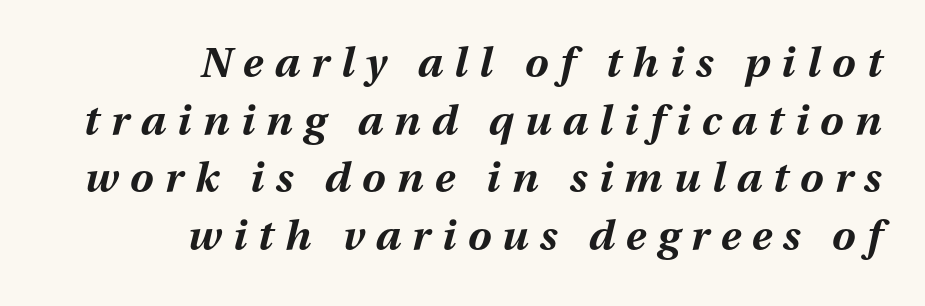
Q: Is the text bold? A: Yes.
Q: Is the text italic (slanted)? A: Yes, it leans right by about 13 degrees.
Q: Is the text underlined? A: No.
Q: How is the paragraph aligned? A: Right-aligned.
Q: Is the spacing between letters normal or unusually wide? A: Unusually wide.
Q: Is the spacing between lines tight, normal or loose? A: Normal.
Q: Width (condensed, normal, or wide)? A: Normal.
Q: Stroke contrast? A: Medium.
Q: x-height? A: Medium.
Q: Monospaced? A: No.
